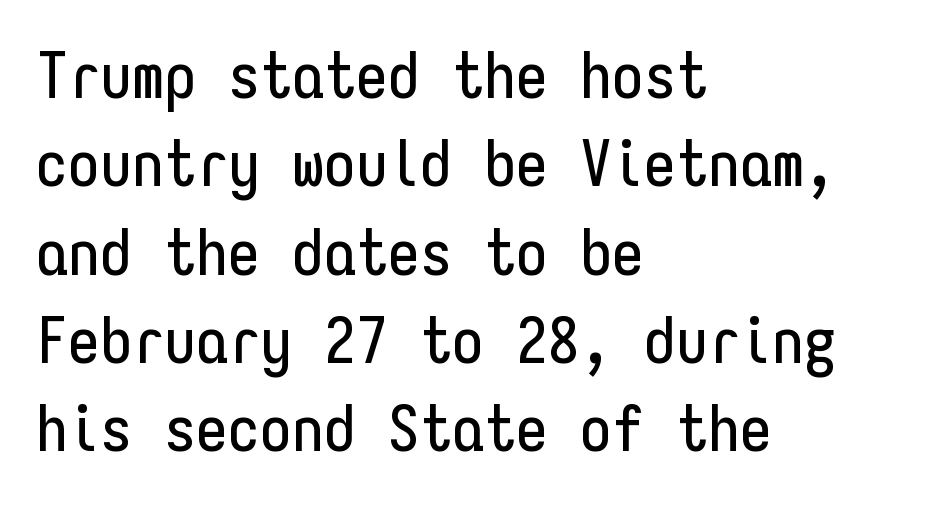
The image shows 64 px condensed sans-serif type, upright, monospaced; set left-aligned, normal line spacing (1.38x), normal letter spacing, not underlined; low stroke contrast and a medium x-height.
